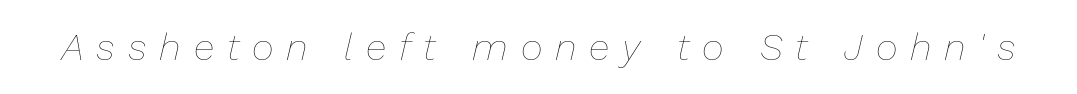
The image shows 38 px thin type, italic (leaning right); set unusually wide letter spacing (+0.34 em), not underlined; low stroke contrast and a medium x-height.
